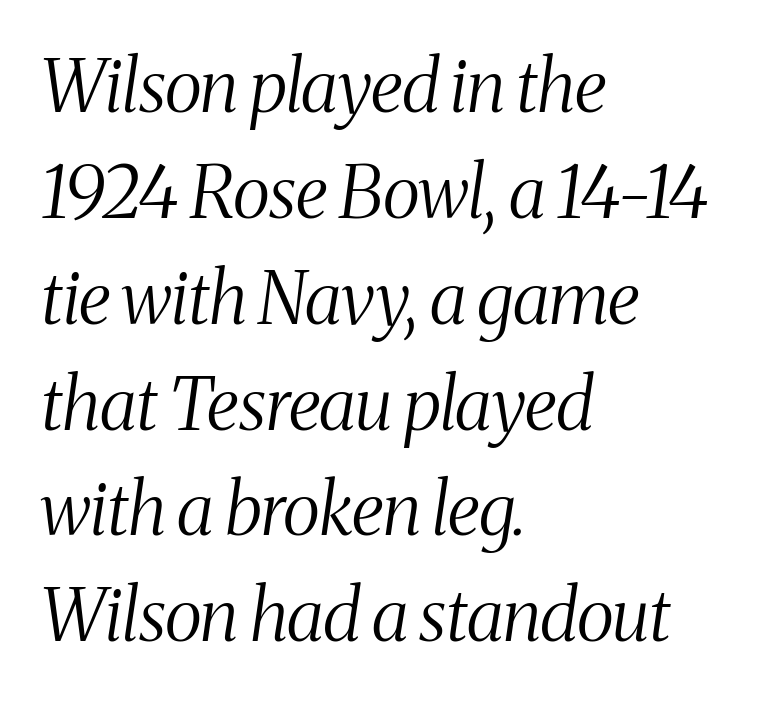
The image shows 72 px light, condensed serif type, italic (leaning right); set left-aligned, normal line spacing (1.47x), normal letter spacing, not underlined; medium stroke contrast and a medium x-height.
